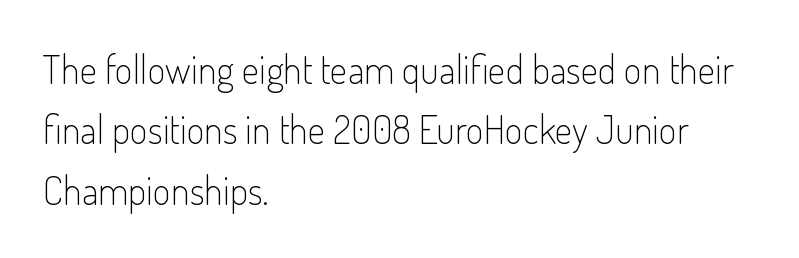
Casual observation: everything's shoved over to the left. The letters look calm and open, with moderate or lighter stems. A typesetter would call this leading conventional body-copy spacing. Check where the strokes stop: nothing finishes them off — pure sans.
